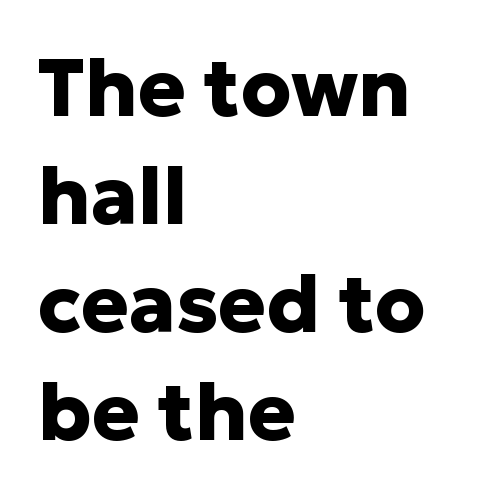
{"serif": "no", "italic": "no", "bold": "yes", "weight": "heavy", "width": "normal", "stroke_contrast": "low", "x_height": "medium", "monospaced": "no", "underline": "no", "align": "left", "line_spacing": "normal", "line_spacing_ratio": 1.35, "letter_spacing": "normal", "letter_spacing_em": 0.0, "glyph_px": 80}
